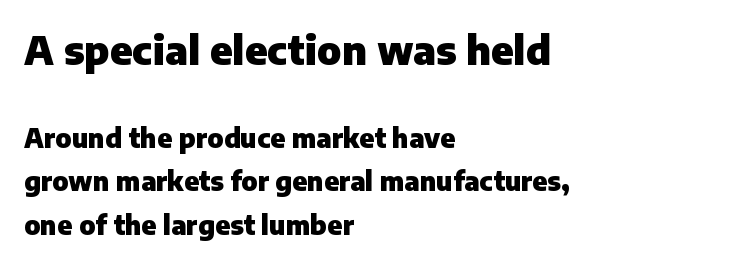
{"serif": "no", "italic": "no", "bold": "yes", "weight": "heavy", "width": "normal", "stroke_contrast": "low", "x_height": "medium", "monospaced": "no", "underline": "no", "align": "left", "line_spacing": "normal", "line_spacing_ratio": 1.68, "letter_spacing": "normal", "letter_spacing_em": 0.0, "larger_block": "first", "size_ratio": 1.5, "glyph_px": 39}
